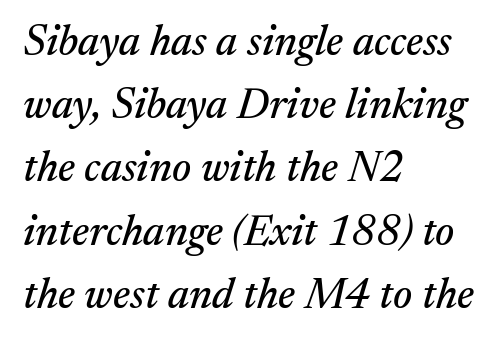
The face used here has a pronounced slope to its letters. Honestly, there is no underline to notice here at all. This rendering uses left alignment, leaving the right contour irregular. Do the characters align in a grid? No, the font is proportional. The rendering shows small feet on the letterforms — a serif design.
